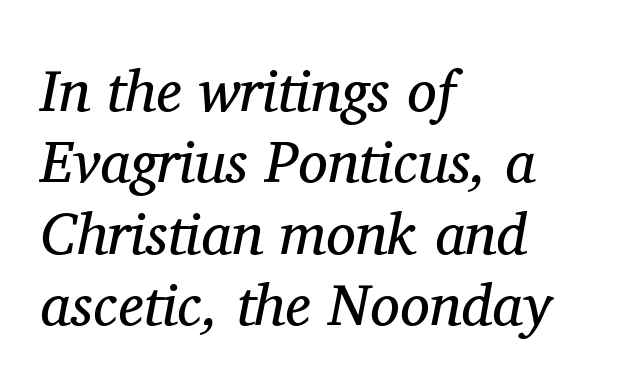
Q: Is the text bold? A: No.
Q: Is the text italic (slanted)? A: Yes, it leans right by about 11 degrees.
Q: Is the typeface a serif or a sans-serif typeface? A: Serif.
Q: Is the text underlined? A: No.
Q: How is the paragraph aligned? A: Left-aligned.
Q: Is the spacing between letters normal or unusually wide? A: Normal.
Q: Width (condensed, normal, or wide)? A: Normal.
Q: Stroke contrast? A: Medium.
Q: x-height? A: Medium.
Q: Monospaced? A: No.
